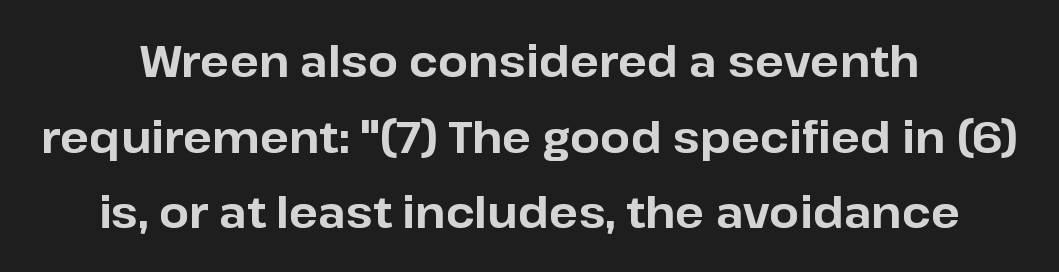
Q: Is the text bold? A: Yes.
Q: Is the text italic (slanted)? A: No, it is upright.
Q: Is the typeface a serif or a sans-serif typeface? A: Sans-serif.
Q: Is the text underlined? A: No.
Q: How is the paragraph aligned? A: Centered.
Q: Is the spacing between letters normal or unusually wide? A: Normal.
Q: Width (condensed, normal, or wide)? A: Normal.
Q: Stroke contrast? A: Low.
Q: x-height? A: Medium.
Q: Monospaced? A: No.
